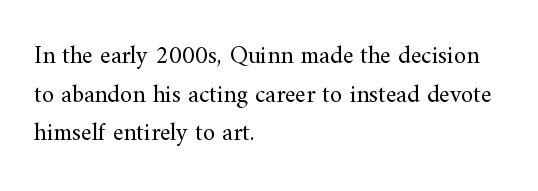
Notice how descenders clear the ascenders below comfortably — that's standard leading. Posture: vertical. Letter spacing: default. This rendering uses left alignment, leaving the right contour irregular.
